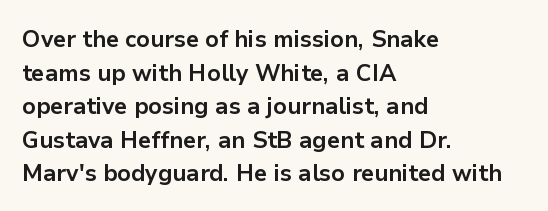
Q: Is the text bold? A: Yes.
Q: Is the text italic (slanted)? A: No, it is upright.
Q: Is the text underlined? A: No.
Q: How is the paragraph aligned? A: Left-aligned.
Q: Is the spacing between letters normal or unusually wide? A: Normal.
Q: Is the spacing between lines tight, normal or loose? A: Normal.
